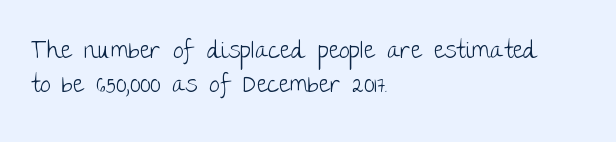
Vertical stems look standard width or narrower in stroke. Default kerning and tracking; the words read as compact shapes. These lines are set flush left with a ragged right edge. The baseline area is clear.
